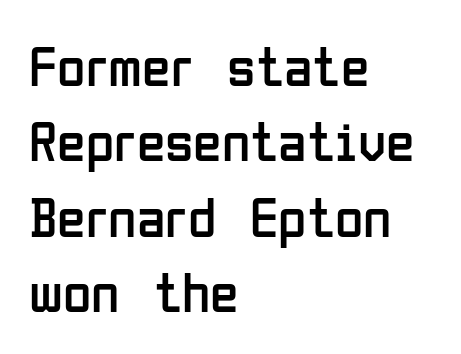
Q: Is the text bold? A: No.
Q: Is the text italic (slanted)? A: No, it is upright.
Q: Is the typeface a serif or a sans-serif typeface? A: Sans-serif.
Q: Is the text underlined? A: No.
Q: How is the paragraph aligned? A: Left-aligned.
Q: Is the spacing between letters normal or unusually wide? A: Normal.
Q: Is the spacing between lines tight, normal or loose? A: Normal.
Q: Width (condensed, normal, or wide)? A: Condensed.
Q: Stroke contrast? A: Low.
Q: x-height? A: Medium.
Q: Monospaced? A: No.
